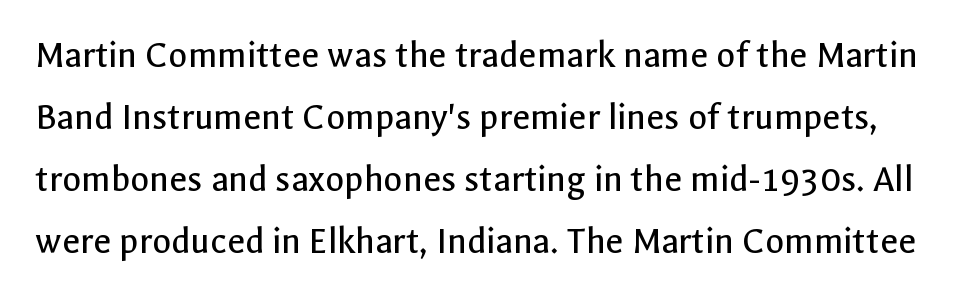
The passage shown stacks its lines at a standard gap. The strokes carry an ordinary text weight at most. No word sits above an underline. In terms of letterform style, serifs are entirely absent. Character widths vary here, with narrow letters taking less room than wide ones.
